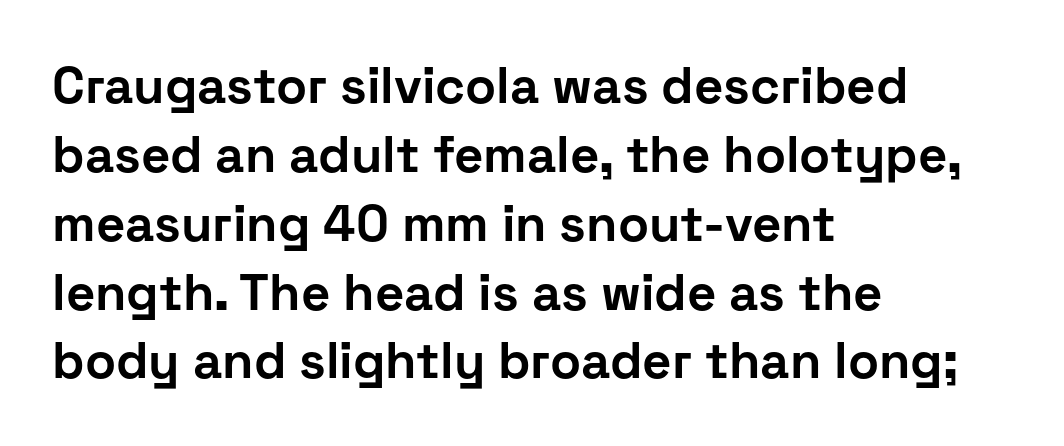
Q: Is the text bold? A: Yes.
Q: Is the text italic (slanted)? A: No, it is upright.
Q: Is the typeface a serif or a sans-serif typeface? A: Sans-serif.
Q: Is the text underlined? A: No.
Q: How is the paragraph aligned? A: Left-aligned.
Q: Is the spacing between letters normal or unusually wide? A: Normal.
Q: Is the spacing between lines tight, normal or loose? A: Normal.
Q: Width (condensed, normal, or wide)? A: Normal.
Q: Stroke contrast? A: Low.
Q: x-height? A: Medium.
Q: Monospaced? A: No.
